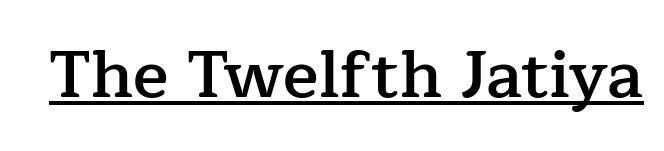
Q: Is the text bold? A: Semi-bold.
Q: Is the text italic (slanted)? A: No, it is upright.
Q: Is the typeface a serif or a sans-serif typeface? A: Serif.
Q: Is the text underlined? A: Yes.
Q: Is the spacing between letters normal or unusually wide? A: Normal.
Q: Width (condensed, normal, or wide)? A: Normal.
Q: Stroke contrast? A: Low.
Q: x-height? A: Medium.
Q: Monospaced? A: No.
